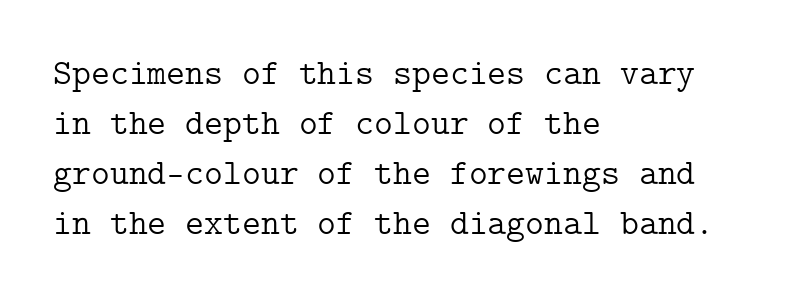
Quick note: underline off. Reading down the block, your eye returns to a fixed left position each line. Classification — serif. The letters stand upright; this is a roman face. The rows are spaced the way most documents space them.
